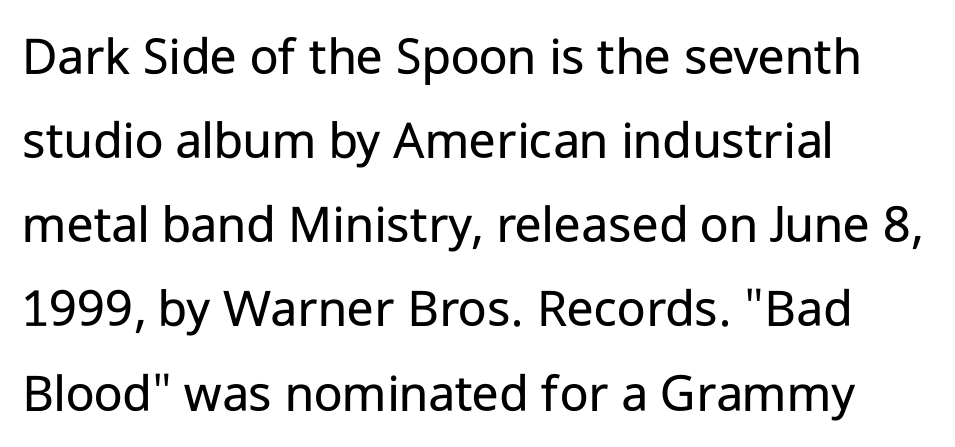
The image shows 55 px regular-weight sans-serif type, upright; set left-aligned, normal line spacing (1.53x), normal letter spacing, not underlined; low stroke contrast and a medium x-height.
